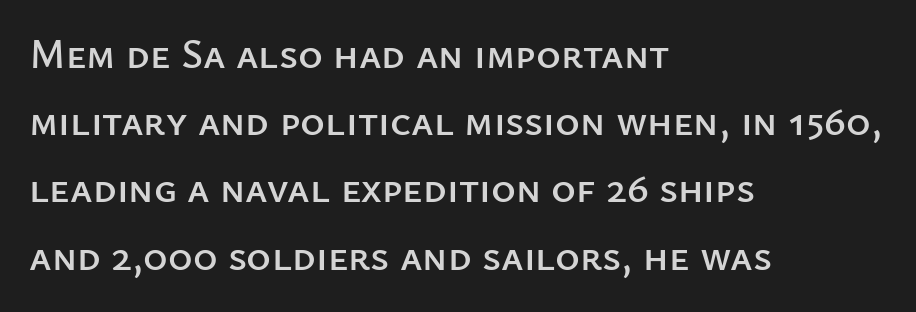
Q: Is the text italic (slanted)? A: No, it is upright.
Q: Is the typeface a serif or a sans-serif typeface? A: Sans-serif.
Q: Is the text underlined? A: No.
Q: How is the paragraph aligned? A: Left-aligned.
Q: Is the spacing between letters normal or unusually wide? A: Normal.
Q: Is the spacing between lines tight, normal or loose? A: Normal.
Q: Width (condensed, normal, or wide)? A: Normal.
Q: Stroke contrast? A: Low.
Q: x-height? A: Medium.
Q: Monospaced? A: No.
